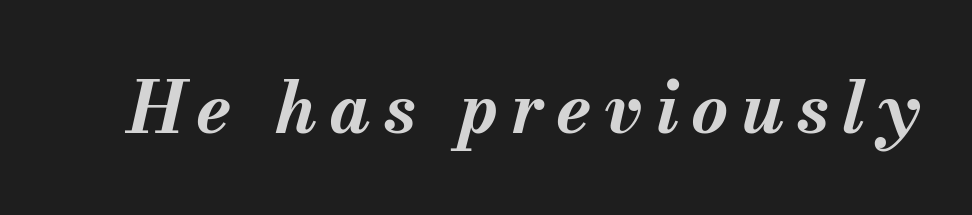
The image shows 71 px bold type, italic (leaning right); set not underlined; medium stroke contrast and a small x-height.
